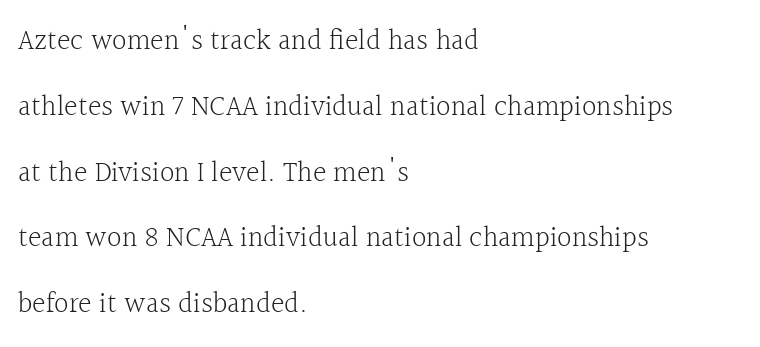
Q: Is the text bold? A: No.
Q: Is the text italic (slanted)? A: No, it is upright.
Q: Is the typeface a serif or a sans-serif typeface? A: Serif.
Q: Is the text underlined? A: No.
Q: How is the paragraph aligned? A: Left-aligned.
Q: Is the spacing between letters normal or unusually wide? A: Normal.
Q: Is the spacing between lines tight, normal or loose? A: Loose.
Q: Width (condensed, normal, or wide)? A: Normal.
Q: x-height? A: Medium.
Q: Monospaced? A: No.
